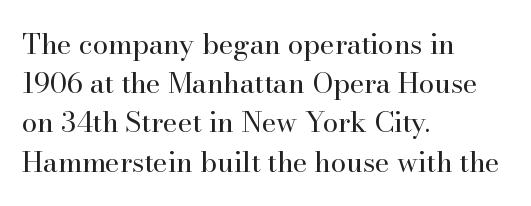
Q: Is the text bold? A: No.
Q: Is the text italic (slanted)? A: No, it is upright.
Q: Is the typeface a serif or a sans-serif typeface? A: Serif.
Q: Is the text underlined? A: No.
Q: How is the paragraph aligned? A: Left-aligned.
Q: Is the spacing between letters normal or unusually wide? A: Normal.
Q: Is the spacing between lines tight, normal or loose? A: Normal.
Q: Width (condensed, normal, or wide)? A: Normal.
Q: Stroke contrast? A: High.
Q: x-height? A: Small.
Q: Monospaced? A: No.
